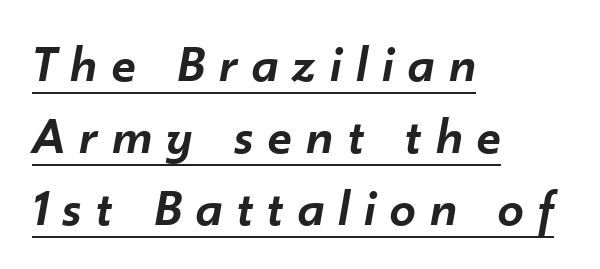
The image shows 52 px semibold type, italic (leaning right); set left-aligned, normal line spacing (1.38x), unusually wide letter spacing (+0.28 em), underlined; low stroke contrast and a small x-height.
